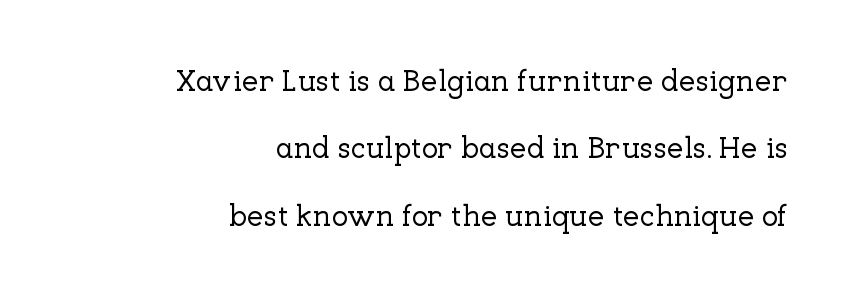
{"serif": "yes", "italic": "no", "width": "normal", "stroke_contrast": "low", "x_height": "medium", "monospaced": "no", "underline": "no", "align": "right", "line_spacing": "loose", "line_spacing_ratio": 2.25, "letter_spacing": "normal", "letter_spacing_em": 0.0, "glyph_px": 30}
